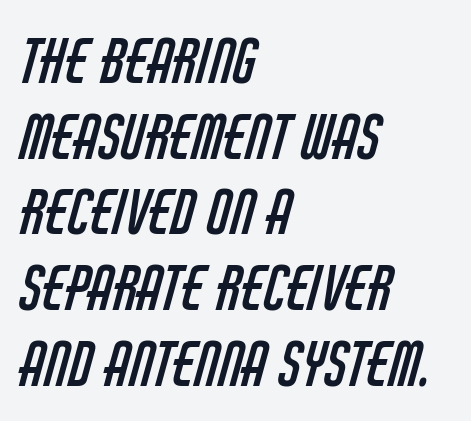
Q: Is the text bold? A: No.
Q: Is the typeface a serif or a sans-serif typeface? A: Sans-serif.
Q: Is the text underlined? A: No.
Q: How is the paragraph aligned? A: Left-aligned.
Q: Is the spacing between letters normal or unusually wide? A: Normal.
Q: Width (condensed, normal, or wide)? A: Condensed.
Q: Stroke contrast? A: Low.
Q: x-height? A: Large.
Q: Monospaced? A: No.
